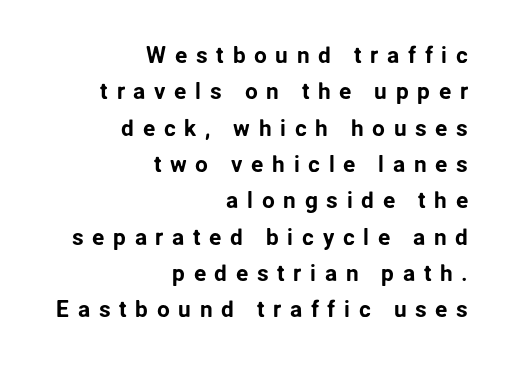
Q: Is the text italic (slanted)? A: No, it is upright.
Q: Is the text underlined? A: No.
Q: How is the paragraph aligned? A: Right-aligned.
Q: Is the spacing between letters normal or unusually wide? A: Unusually wide.
Q: Is the spacing between lines tight, normal or loose? A: Normal.
